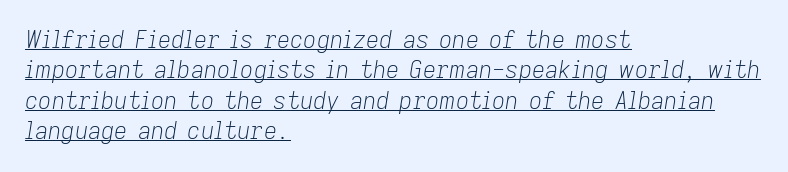
Reading down the column, the eye jumps a familiar distance to each next line. The letterforms sit at book weight or below. Does a line run under the words? Yes, clearly. When letters slant like this, we call the style italic.
